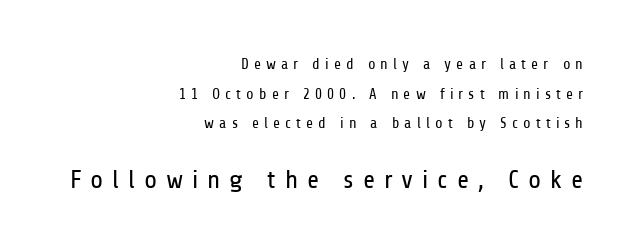
This sample trades compactness for vertical openness between lines. Short note: letters widely spaced. Check under the words: just untouched page. Posture: straight, roman, zero tilt.
